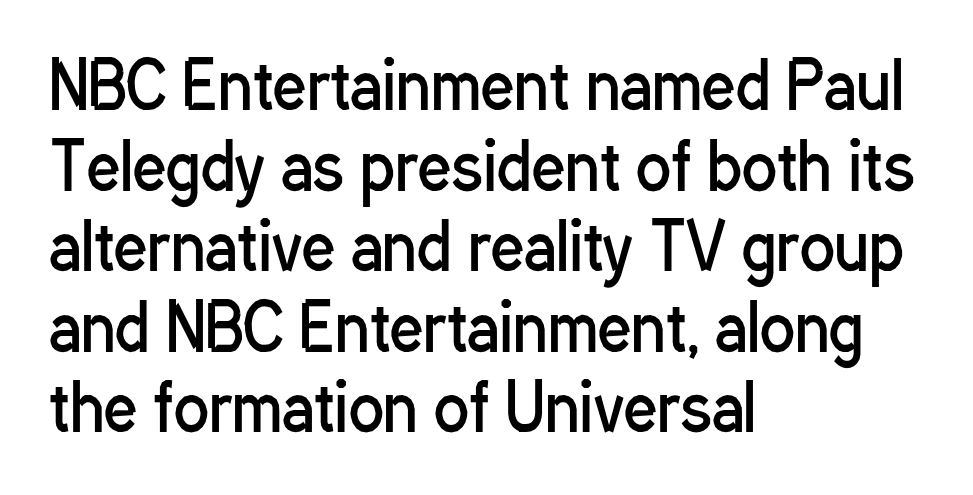
The image shows 65 px regular-weight, condensed sans-serif type, upright; set left-aligned, line spacing 1.24x, normal letter spacing, not underlined; low stroke contrast and a medium x-height.
